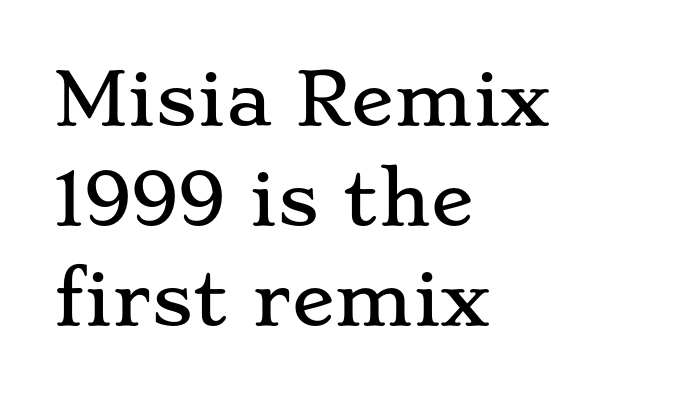
Nobody drew a line under any word here. The rows are spaced the way most documents space them. Character widths vary here, with narrow letters taking less room than wide ones. Is there any slant? The stems are plumb.
